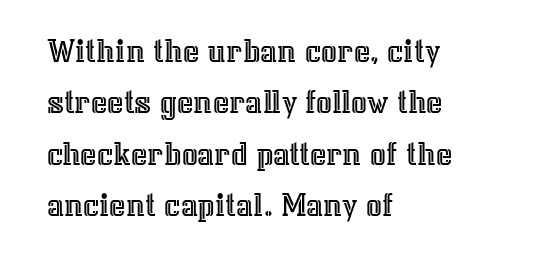
The image shows 35 px text type, upright; set left-aligned, normal line spacing (1.47x), normal letter spacing, not underlined; a medium x-height.
